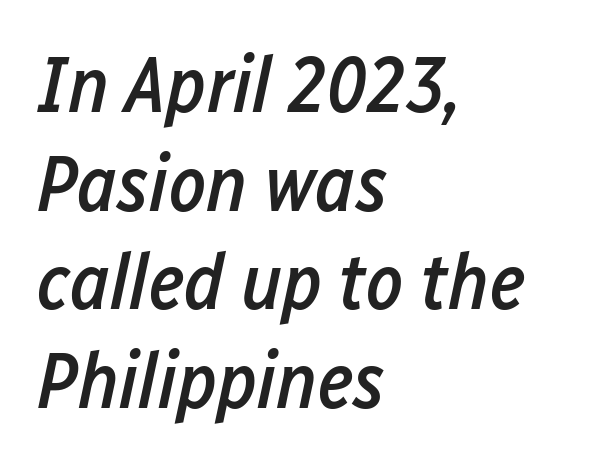
Italic: yes, the glyphs are oblique. The compositor pushed each line to the left boundary. Each word holds together tightly as a unit, with standard inter-letter gaps. Descender tails drop into unmarked territory.
